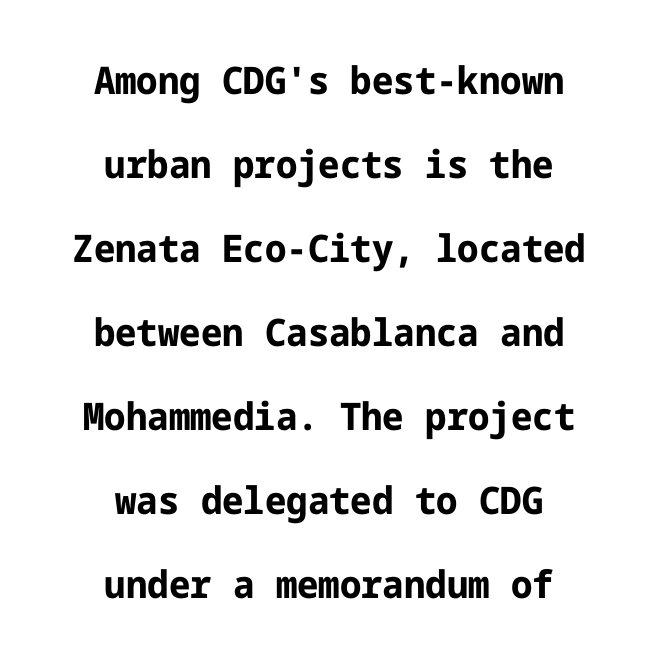
Q: Is the text bold? A: Yes.
Q: Is the text italic (slanted)? A: No, it is upright.
Q: Is the typeface a serif or a sans-serif typeface? A: Sans-serif.
Q: Is the text underlined? A: No.
Q: How is the paragraph aligned? A: Centered.
Q: Is the spacing between letters normal or unusually wide? A: Normal.
Q: Is the spacing between lines tight, normal or loose? A: Loose.
Q: Width (condensed, normal, or wide)? A: Normal.
Q: Stroke contrast? A: Low.
Q: x-height? A: Medium.
